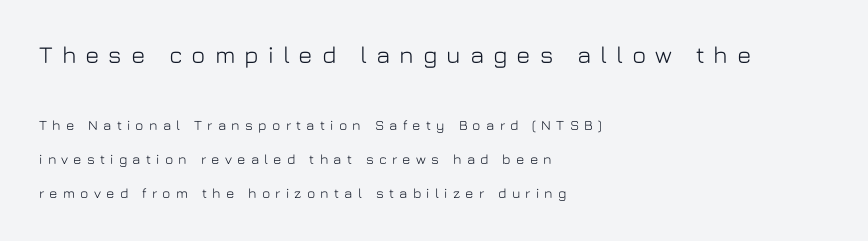
The image shows 24 px text type, upright; set left-aligned, loose line spacing (2.41x), unusually wide letter spacing (+0.37 em), not underlined; the first (top) block is 1.71x larger.
